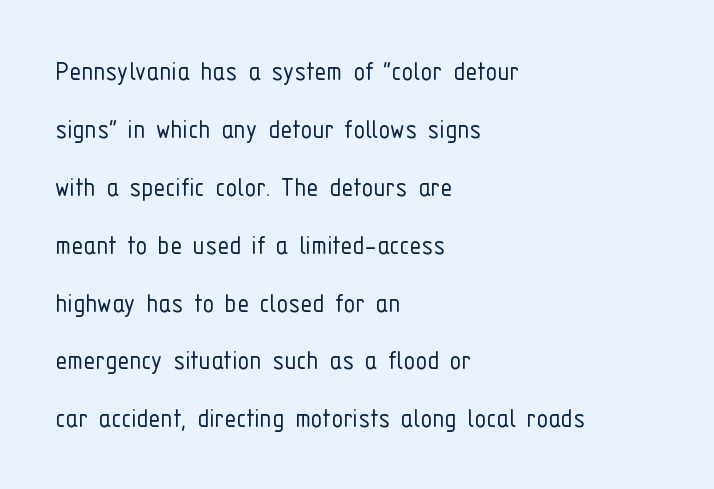
Where is the straight margin? On the left. The rendering uses a large line-height, opening up the rows. Every stem runs plumb, perpendicular to the baseline. The horizontal fit of the characters is conventional and even. This rendering features lettering with no underline. The letters advance in unequal steps, a hallmark of proportional type.
